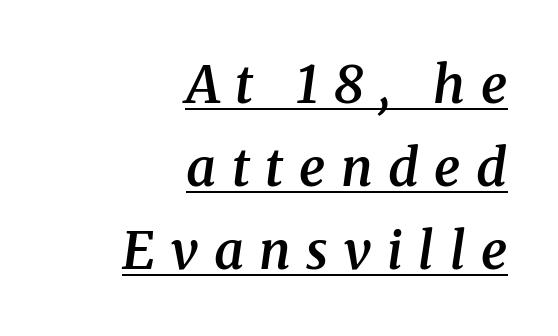
The image shows 52 px semibold serif type, italic (leaning right); set right-aligned, normal line spacing (1.6x), unusually wide letter spacing (+0.3 em), underlined; medium stroke contrast and a medium x-height.
